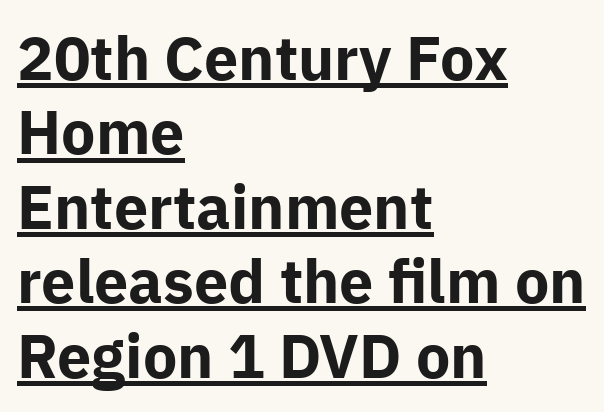
{"serif": "no", "italic": "no", "bold": "yes", "weight": "bold", "width": "normal", "stroke_contrast": "low", "x_height": "medium", "monospaced": "no", "underline": "yes", "align": "left", "line_spacing_ratio": 1.22, "letter_spacing": "normal", "letter_spacing_em": 0.0, "glyph_px": 61}
